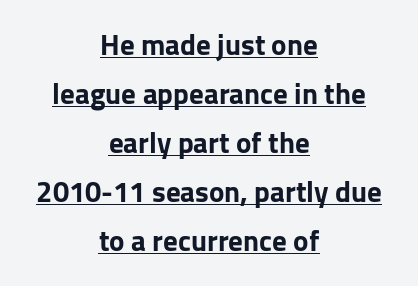
Q: Is the text bold? A: Yes.
Q: Is the text italic (slanted)? A: No, it is upright.
Q: Is the typeface a serif or a sans-serif typeface? A: Sans-serif.
Q: Is the text underlined? A: Yes.
Q: How is the paragraph aligned? A: Centered.
Q: Is the spacing between letters normal or unusually wide? A: Normal.
Q: Is the spacing between lines tight, normal or loose? A: Normal.
Q: Width (condensed, normal, or wide)? A: Normal.
Q: Stroke contrast? A: Low.
Q: x-height? A: Medium.
Q: Monospaced? A: No.
